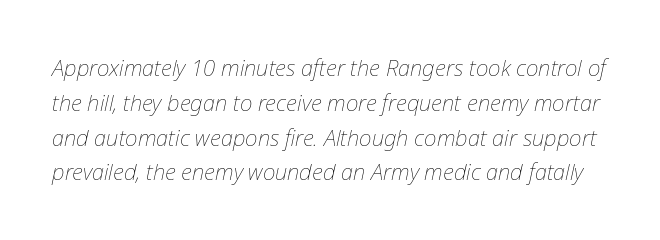
{"italic": "yes", "lean": "right", "slant_degrees": 12, "bold": "no", "underline": "no", "line_spacing": "normal", "line_spacing_ratio": 1.58, "letter_spacing": "normal", "letter_spacing_em": 0.0, "glyph_px": 22}
